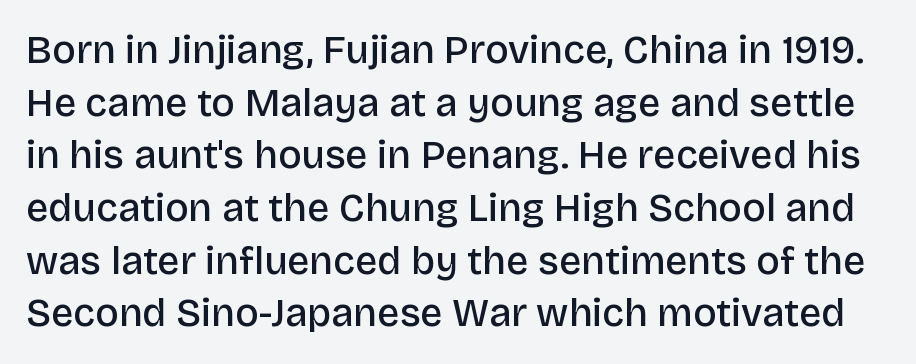
Plain, unruled lines of type. Check where the strokes stop: nothing finishes them off — pure sans. Italic: no, the glyphs are upright roman. The face used here is rendered with its standard letterfit. You could not count columns in this text — the font is proportionally spaced. These words are printed semibold, heavier than regular yet not bold.
